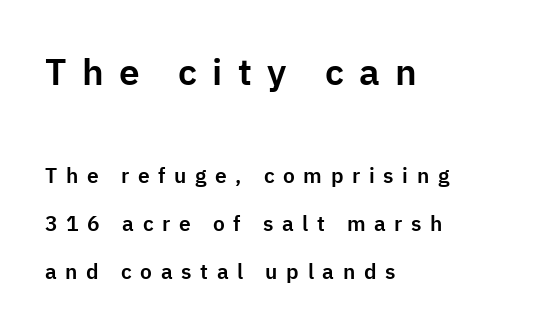
Q: Is the text italic (slanted)? A: No, it is upright.
Q: Is the typeface a serif or a sans-serif typeface? A: Sans-serif.
Q: Is the text underlined? A: No.
Q: How is the paragraph aligned? A: Left-aligned.
Q: Is the spacing between letters normal or unusually wide? A: Unusually wide.
Q: Is the spacing between lines tight, normal or loose? A: Loose.
Q: Which block of text is set in a larger size, the first (top) or the second (bottom)? A: The first (top) one.
Q: Width (condensed, normal, or wide)? A: Normal.
Q: Stroke contrast? A: Low.
Q: x-height? A: Medium.
Q: Monospaced? A: No.
